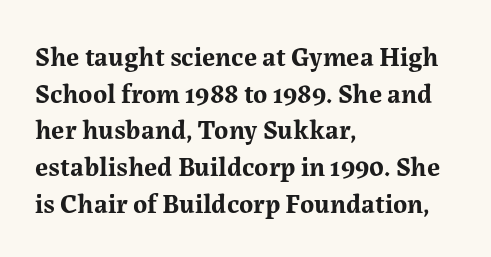
The image shows 27 px bold type, upright; set left-aligned, normal line spacing (1.36x), normal letter spacing, not underlined.
